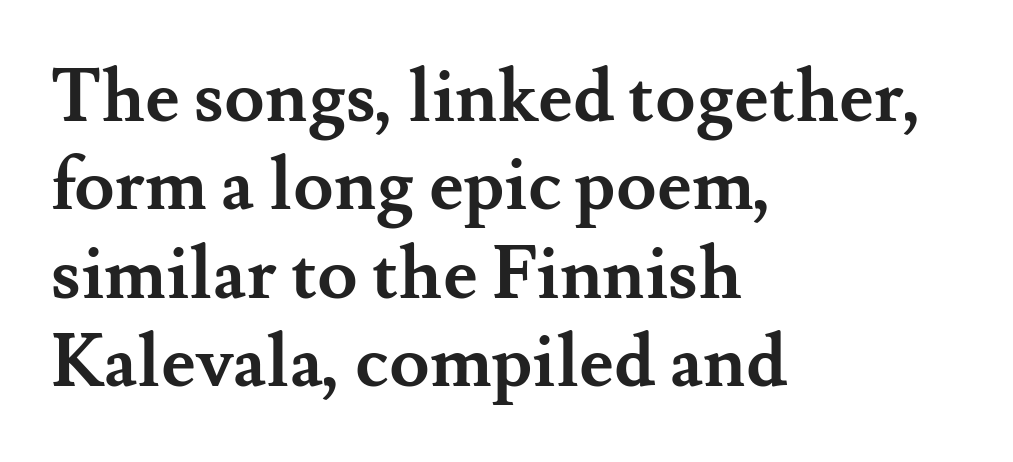
Q: Is the text bold? A: Yes.
Q: Is the text italic (slanted)? A: No, it is upright.
Q: Is the typeface a serif or a sans-serif typeface? A: Serif.
Q: Is the text underlined? A: No.
Q: How is the paragraph aligned? A: Left-aligned.
Q: Is the spacing between letters normal or unusually wide? A: Normal.
Q: Width (condensed, normal, or wide)? A: Normal.
Q: Stroke contrast? A: Medium.
Q: x-height? A: Small.
Q: Monospaced? A: No.
